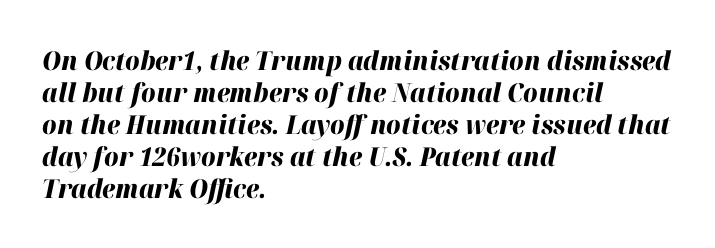
Q: Is the text bold? A: Yes.
Q: Is the text italic (slanted)? A: Yes, it leans right by about 12 degrees.
Q: Is the text underlined? A: No.
Q: How is the paragraph aligned? A: Left-aligned.
Q: Is the spacing between letters normal or unusually wide? A: Normal.
